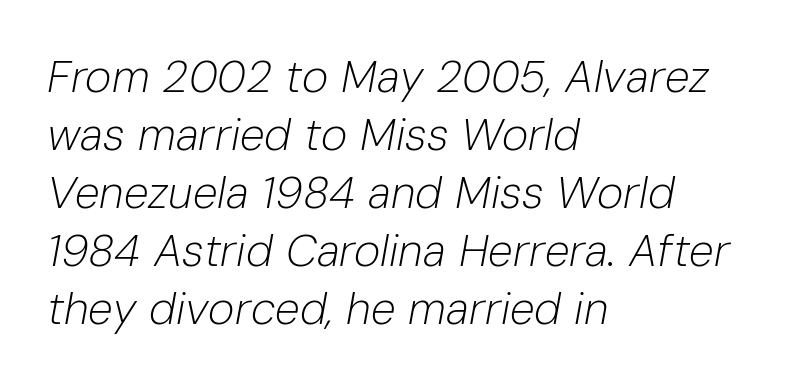
The weight would be labelled regular, book, light, or lighter still. This rendering features lettering with no underline. A typesetter would call this proportional, since set widths differ per character. Where is the straight margin? On the left.
